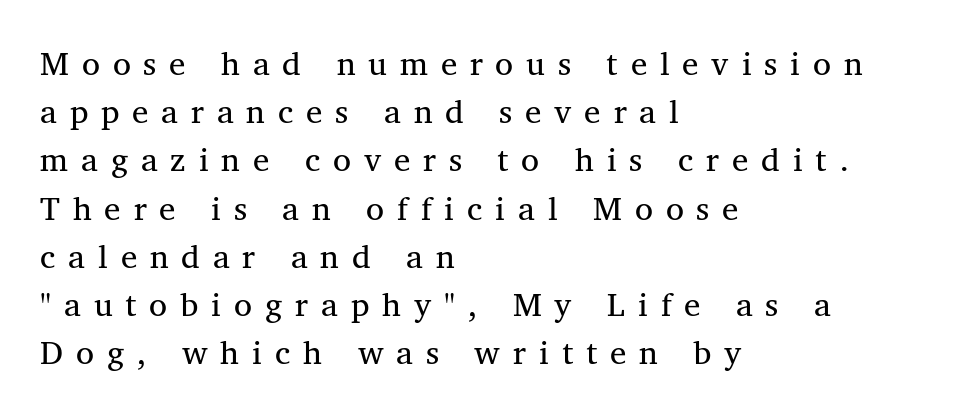
{"serif": "yes", "italic": "no", "bold": "no", "weight": "regular", "width": "normal", "stroke_contrast": "medium", "x_height": "medium", "monospaced": "no", "underline": "no", "align": "left", "line_spacing": "normal", "line_spacing_ratio": 1.46, "letter_spacing": "wide", "letter_spacing_em": 0.39, "glyph_px": 33}
